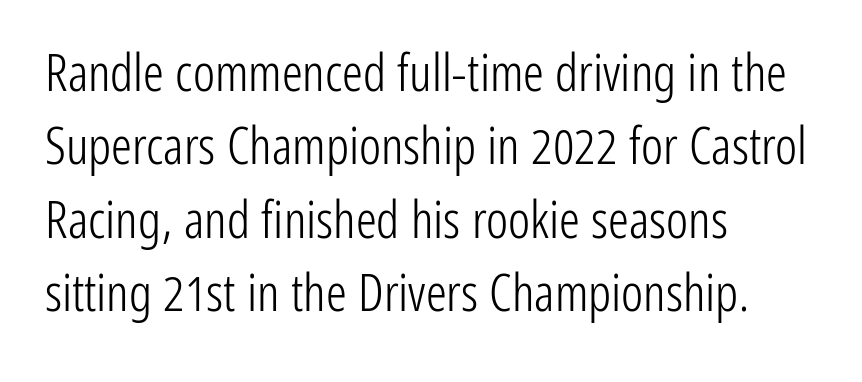
{"serif": "no", "italic": "no", "bold": "no", "weight": "light", "width": "condensed", "stroke_contrast": "low", "x_height": "medium", "monospaced": "no", "underline": "no", "align": "left", "line_spacing": "normal", "line_spacing_ratio": 1.41, "letter_spacing": "normal", "letter_spacing_em": 0.0, "glyph_px": 52}
